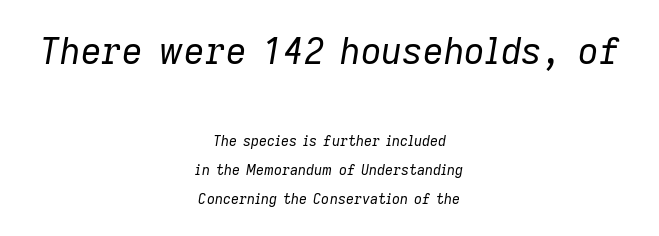
Proportional: the letters do not fall into vertical columns. If you measured baseline to baseline, you'd find a long distance. Larger block? The one above; the one below is distinctly smaller. An italicized treatment has been applied to the whole sample. Short and long lines alike share a common midpoint.
